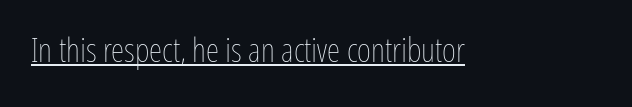
The image shows 34 px thin, condensed type, upright; set normal letter spacing, underlined; low stroke contrast and a medium x-height.
